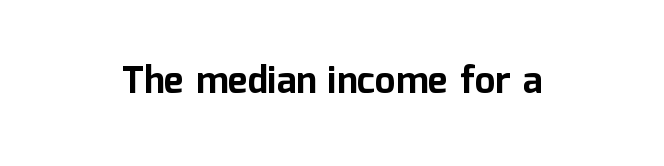
{"serif": "no", "italic": "no", "bold": "yes", "weight": "bold", "width": "normal", "stroke_contrast": "low", "x_height": "medium", "monospaced": "no", "underline": "no", "letter_spacing": "normal", "letter_spacing_em": 0.0, "glyph_px": 37}
